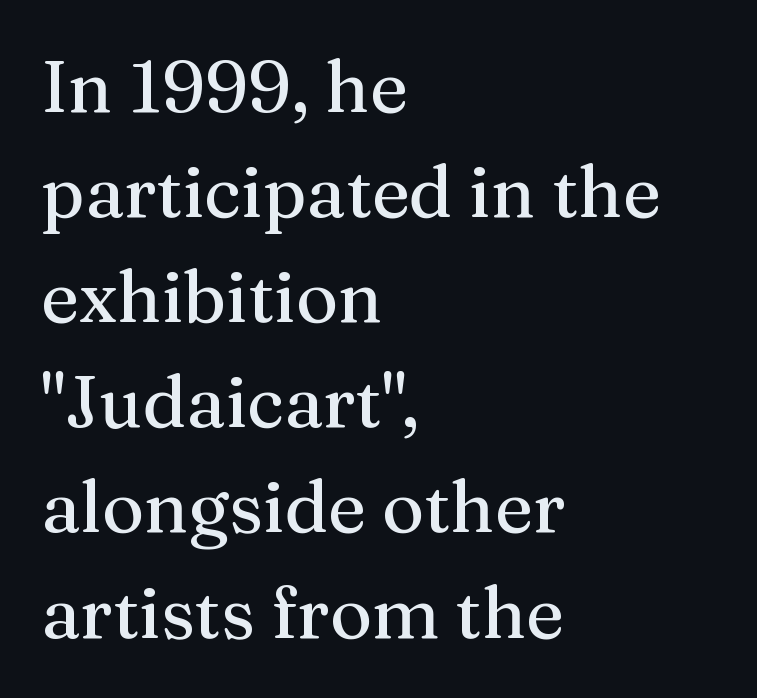
The image shows 72 px serif type, upright; set left-aligned, normal line spacing (1.46x), normal letter spacing, not underlined; medium stroke contrast and a medium x-height.
